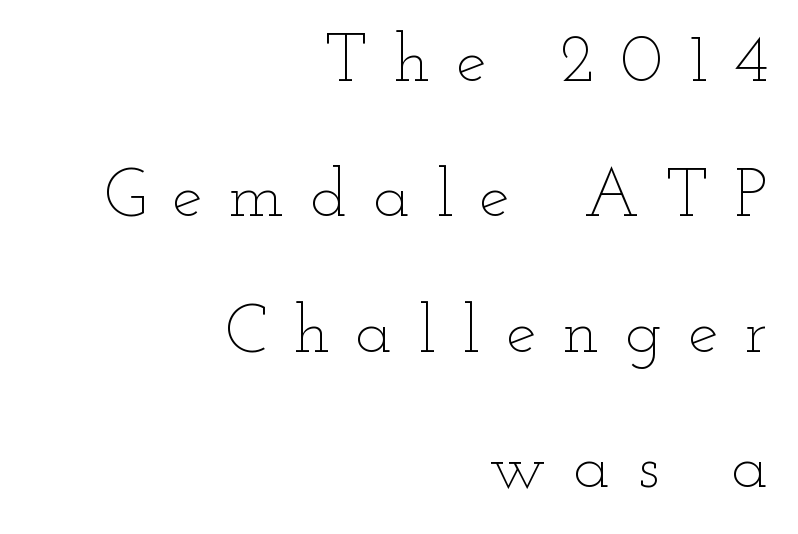
The space directly below the letters is spotless. Each new line begins a long way beneath the previous one. You can tell it's not italic because the verticals are truly vertical. The compositor pushed each line to the right boundary. Loose tracking; the words dissolve into strings of separated letters.
